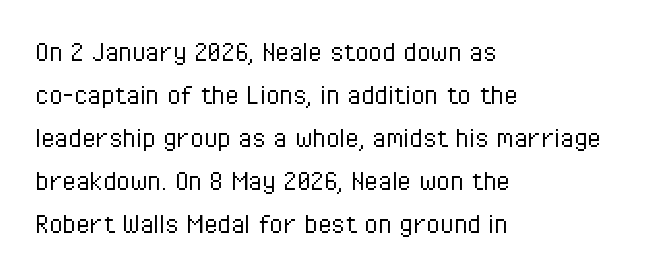
The image shows 31 px light, condensed sans-serif type, upright; set left-aligned, normal line spacing (1.39x), normal letter spacing, not underlined; low stroke contrast and a medium x-height.
